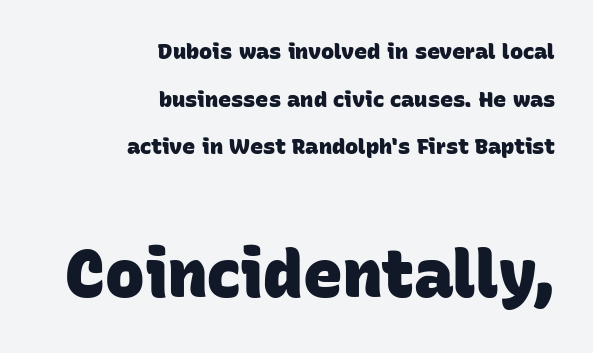
{"serif": "no", "bold": "yes", "weight": "heavy", "width": "normal", "stroke_contrast": "low", "x_height": "large", "monospaced": "no", "underline": "no", "align": "right", "line_spacing": "loose", "line_spacing_ratio": 2.17, "letter_spacing": "normal", "letter_spacing_em": 0.0, "larger_block": "second", "size_ratio": 3.0, "glyph_px": 66}
